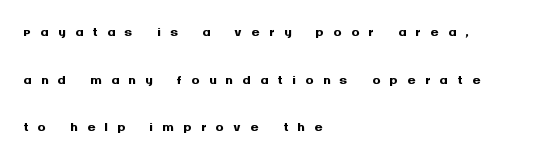
{"italic": "no", "bold": "yes", "underline": "no", "align": "left", "line_spacing": "loose", "line_spacing_ratio": 2.38, "letter_spacing": "wide", "letter_spacing_em": 0.47, "glyph_px": 20}
